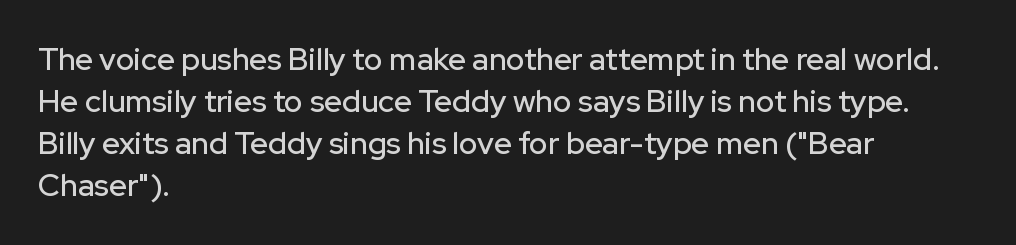
{"serif": "no", "italic": "no", "width": "normal", "stroke_contrast": "low", "x_height": "medium", "monospaced": "no", "underline": "no", "align": "left", "line_spacing": "normal", "line_spacing_ratio": 1.36, "letter_spacing": "normal", "letter_spacing_em": 0.0, "glyph_px": 31}
